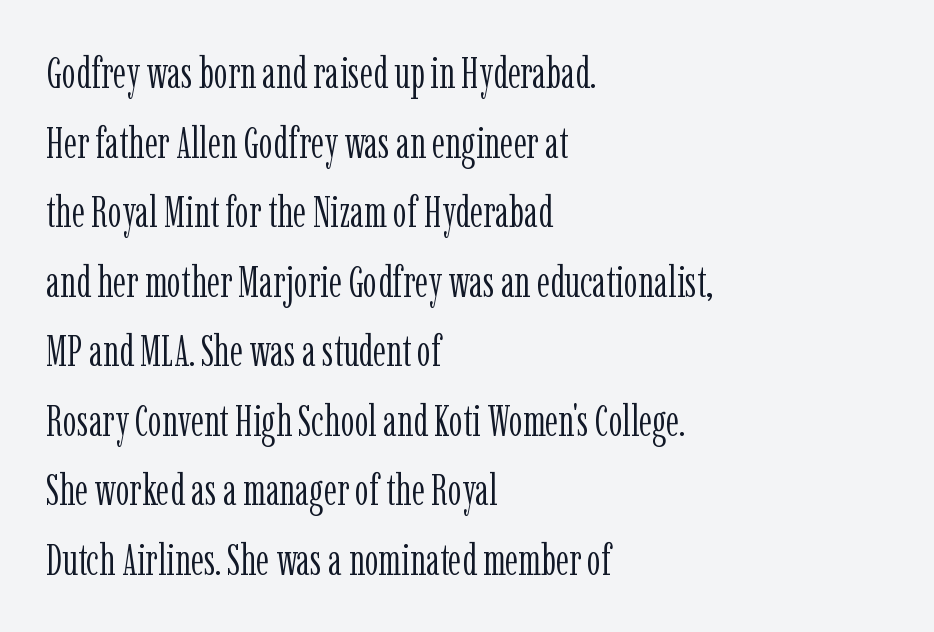
Q: Is the text bold? A: No.
Q: Is the text italic (slanted)? A: No, it is upright.
Q: Is the typeface a serif or a sans-serif typeface? A: Serif.
Q: Is the text underlined? A: No.
Q: How is the paragraph aligned? A: Left-aligned.
Q: Is the spacing between letters normal or unusually wide? A: Normal.
Q: Is the spacing between lines tight, normal or loose? A: Normal.
Q: Width (condensed, normal, or wide)? A: Condensed.
Q: Stroke contrast? A: Low.
Q: x-height? A: Medium.
Q: Monospaced? A: No.
